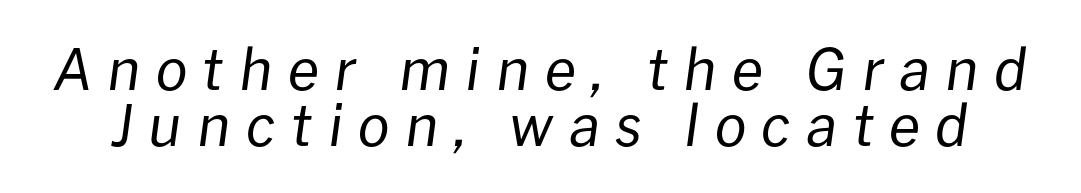
The image shows 57 px regular-weight type, italic (leaning right); set tight line spacing (0.98x), unusually wide letter spacing (+0.27 em), not underlined; low stroke contrast and a medium x-height.
